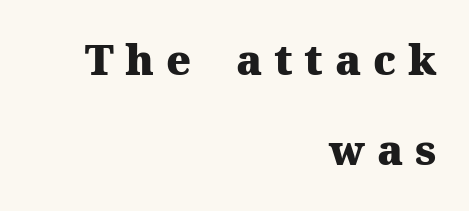
Caption: expanded tracking, letters set apart. The designer dialed line spacing up above the default. Serifs: yes, visible at the terminals of the letterforms. Note the varied advance widths — an 'i' is clearly narrower than an 'm'. Descender tails drop into unmarked territory.
